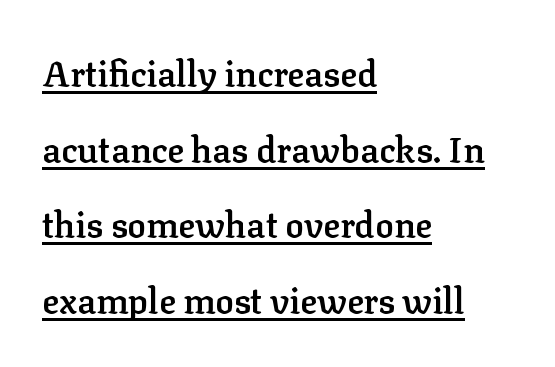
{"serif": "yes", "italic": "no", "bold": "semi", "weight": "semibold", "width": "normal", "stroke_contrast": "low", "x_height": "medium", "monospaced": "no", "underline": "yes", "align": "left", "line_spacing": "loose", "line_spacing_ratio": 2.16, "letter_spacing": "normal", "letter_spacing_em": 0.0, "glyph_px": 35}
